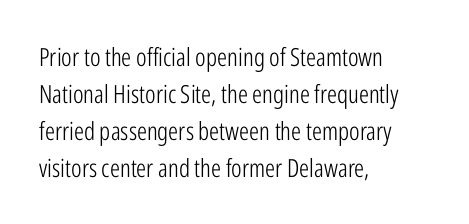
A typesetter would call this leading conventional body-copy spacing. Descender tails drop into unmarked territory. Visually the block forms a straight wall on the left and a jagged coastline on the right. Do the letters lean? They stand straight.
